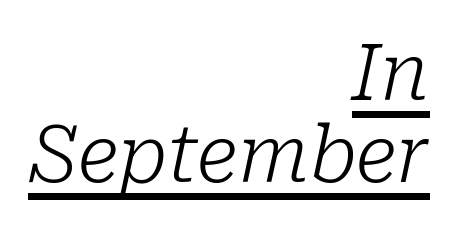
{"serif": "yes", "italic": "yes", "lean": "right", "slant_degrees": 10, "bold": "no", "weight": "light", "width": "normal", "stroke_contrast": "low", "x_height": "medium", "monospaced": "no", "underline": "yes", "align": "right", "line_spacing": "tight", "line_spacing_ratio": 1.05, "letter_spacing": "normal", "letter_spacing_em": 0.0, "glyph_px": 78}
